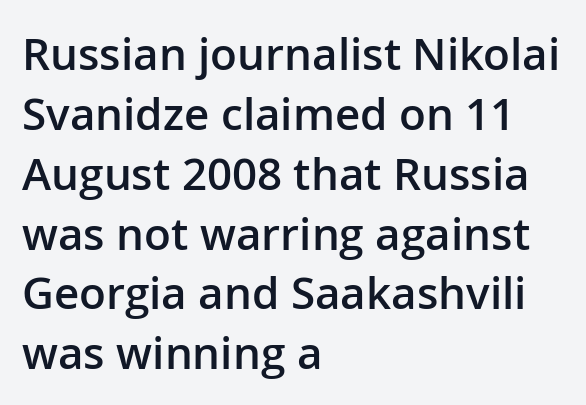
The image shows 44 px semibold sans-serif type, upright; set left-aligned, normal line spacing (1.36x), normal letter spacing, not underlined; low stroke contrast and a medium x-height.
